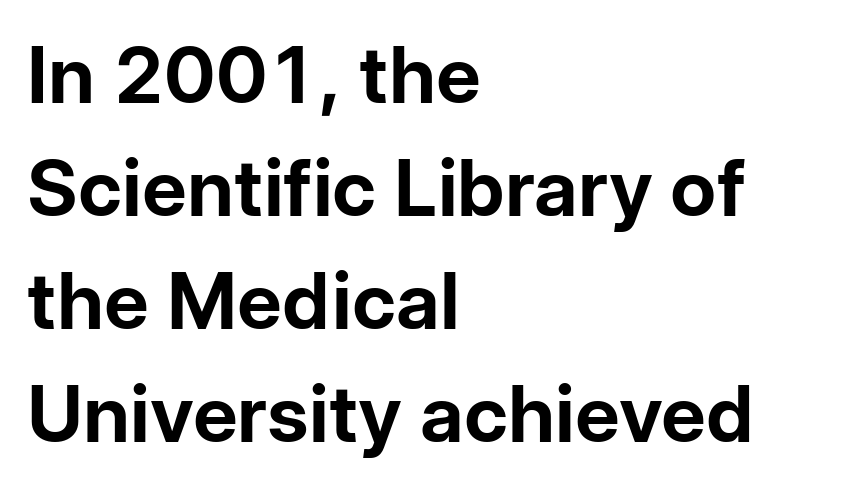
The image shows 78 px bold sans-serif type, upright; set left-aligned, normal line spacing (1.45x), normal letter spacing, not underlined; low stroke contrast and a medium x-height.
